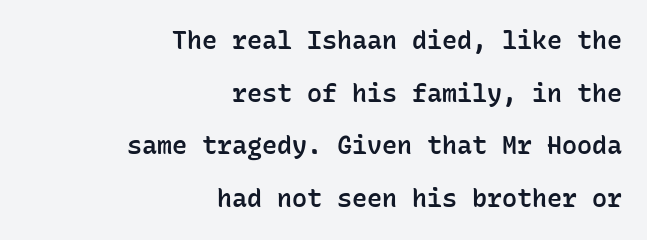
The passage shown is not underscored anywhere. On the weight axis this lands at semibold, roughly 600. Interline gaps are noticeably wide in this sample. Does the lettering tilt? It doesn't — this is upright. The rag falls on the left side of this text block. Between one letter and the next there's only the usual sliver of space.
